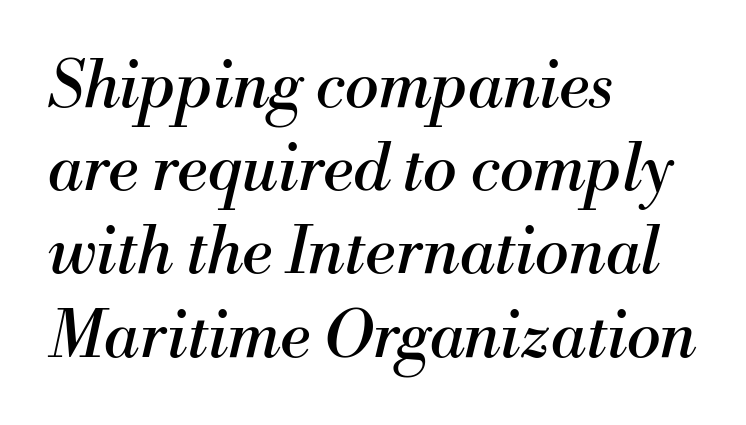
Q: Is the text bold? A: No.
Q: Is the text italic (slanted)? A: Yes, it leans right by about 13 degrees.
Q: Is the typeface a serif or a sans-serif typeface? A: Serif.
Q: Is the text underlined? A: No.
Q: How is the paragraph aligned? A: Left-aligned.
Q: Is the spacing between letters normal or unusually wide? A: Normal.
Q: Is the spacing between lines tight, normal or loose? A: Normal.
Q: Width (condensed, normal, or wide)? A: Normal.
Q: Stroke contrast? A: Medium.
Q: x-height? A: Small.
Q: Monospaced? A: No.
